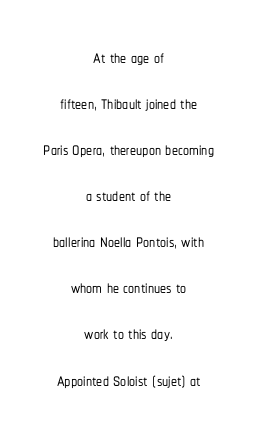
{"italic": "no", "underline": "no", "align": "center", "line_spacing": "loose", "line_spacing_ratio": 1.92, "letter_spacing": "normal", "letter_spacing_em": 0.0, "glyph_px": 24}
